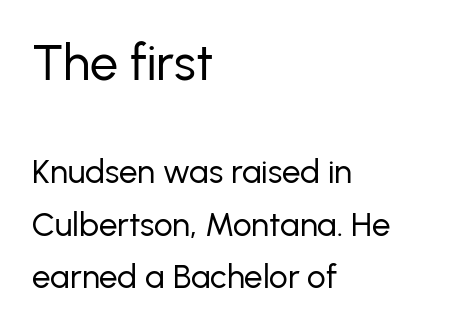
The image shows 50 px regular-weight sans-serif type, upright; set left-aligned, normal line spacing (1.59x), normal letter spacing, not underlined; the first (top) block is 1.52x larger; low stroke contrast and a medium x-height.
